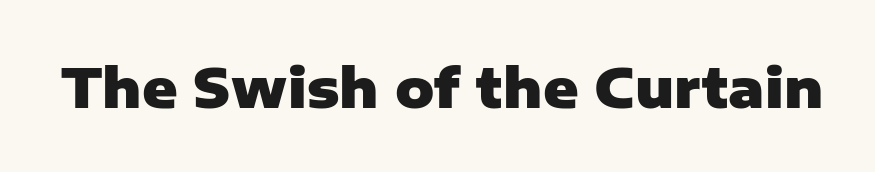
Grotesque or geometric, the face here clearly has no serifs. Observe the ordinary spacing: letters are neighbours, not strangers. Does the lettering tilt? It doesn't — this is upright. A dark, heavy texture on the line: the type is bold. Here the designer chose a conventional face with non-uniform glyph widths.
